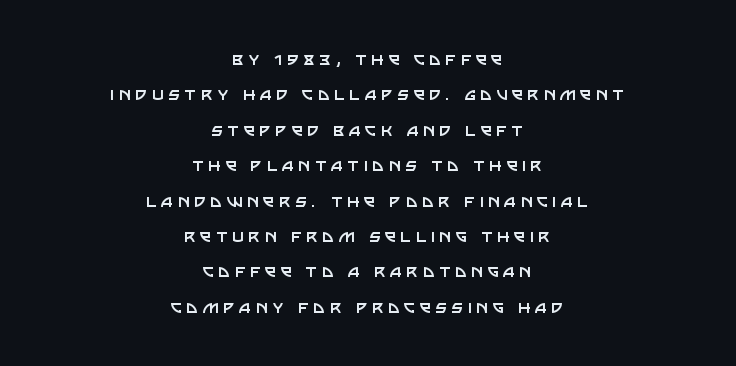
The image shows 20 px text type, upright; set centered, line spacing 1.77x, unusually wide letter spacing (+0.23 em), not underlined.
